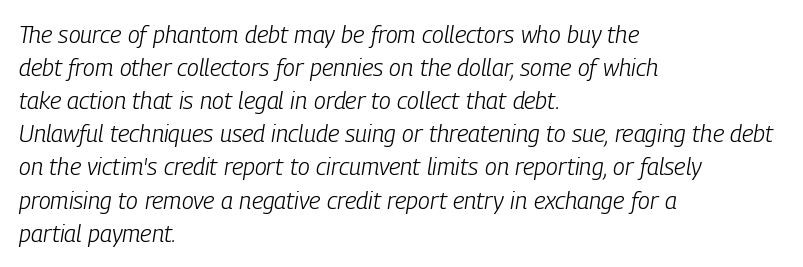
Q: Is the text bold? A: No.
Q: Is the text italic (slanted)? A: Yes, it leans right by about 9 degrees.
Q: Is the text underlined? A: No.
Q: How is the paragraph aligned? A: Left-aligned.
Q: Is the spacing between letters normal or unusually wide? A: Normal.
Q: Is the spacing between lines tight, normal or loose? A: Normal.
